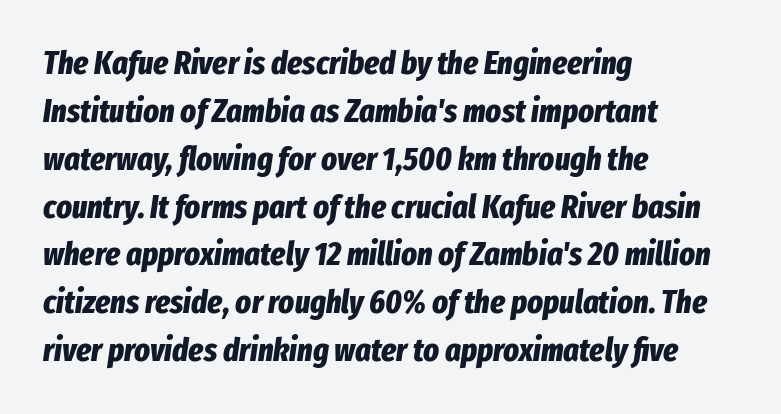
A typesetter would call this zero additional tracking. The face used here is proportionally spaced, like ordinary book or web type. What's the leading like? Ordinary, nothing unusual. Visually the block forms a straight wall on the left and a jagged coastline on the right.
